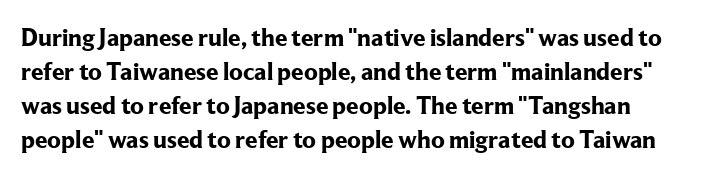
Rows of type keep a routine distance in the vertical direction. The letterforms sit shoulder to shoulder at normal distance. Weight check: bold — yes, fully. Italic? Not at all — the glyphs are vertical. Type without underlining.
